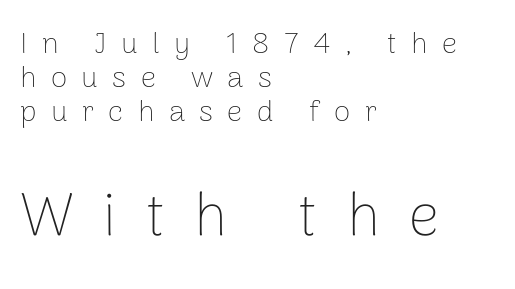
{"serif": "no", "italic": "no", "bold": "no", "weight": "thin", "width": "normal", "stroke_contrast": "low", "x_height": "medium", "monospaced": "no", "underline": "no", "align": "left", "line_spacing": "tight", "line_spacing_ratio": 1.13, "letter_spacing": "wide", "letter_spacing_em": 0.48, "larger_block": "second", "size_ratio": 2.0, "glyph_px": 60}
